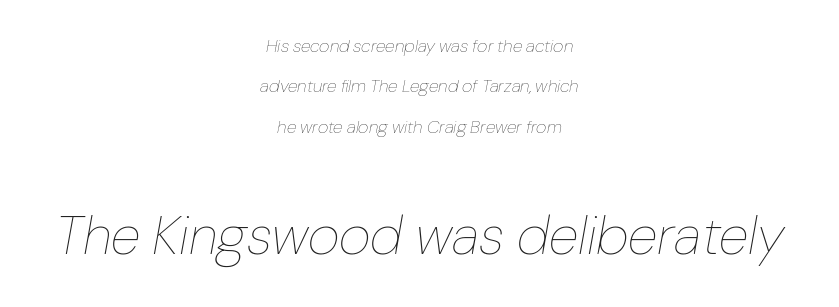
These lines stand farther apart than default settings would place them. The setting favours the middle, as headings and verse often do. Proportional: the letters do not fall into vertical columns. Heft: none added — not bold.
